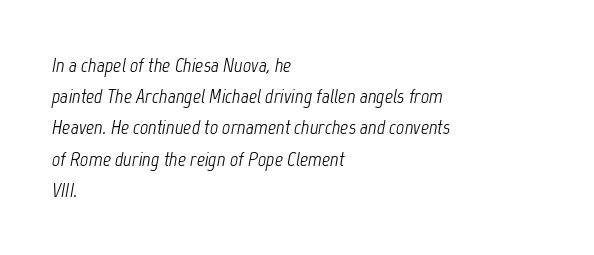
The image shows 20 px text type, italic (leaning right); set left-aligned, normal line spacing (1.56x), normal letter spacing, not underlined.
